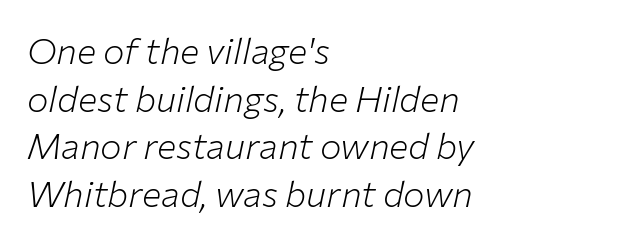
The image shows 36 px light type, italic (leaning right); set left-aligned, normal line spacing (1.32x), normal letter spacing, not underlined; low stroke contrast and a medium x-height.
